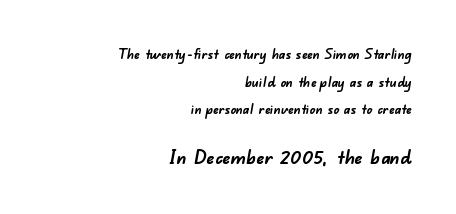
Words float on clear page, feet unadorned. The more generous point size was reserved for the lower chunk. The passage shown is emphatically bold. Right-aligned paragraph, ragged on the left. Standard letterfit; no display-style spreading of the glyphs. You could fit nearly another row in the gap between these rows.
